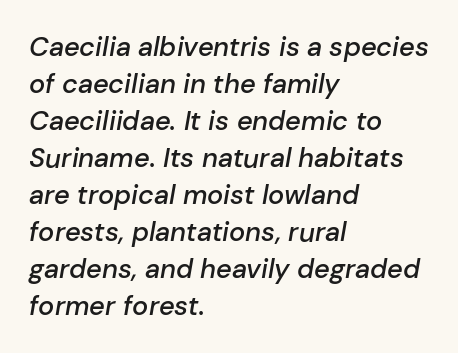
{"italic": "yes", "lean": "right", "slant_degrees": 10, "bold": "semi", "underline": "no", "align": "left", "line_spacing": "normal", "line_spacing_ratio": 1.37, "letter_spacing": "normal", "letter_spacing_em": 0.0, "glyph_px": 27}
